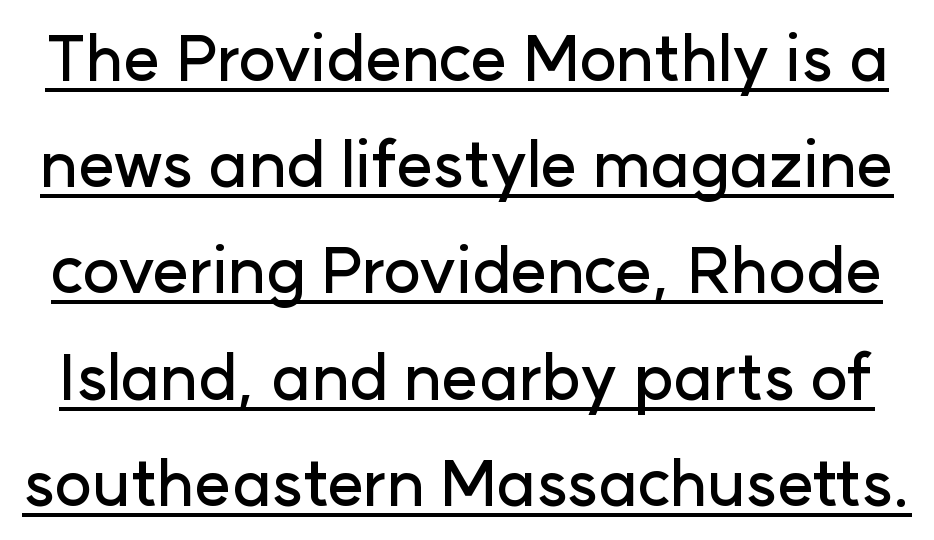
The image shows 64 px sans-serif type, upright; set normal line spacing (1.66x), normal letter spacing, underlined; low stroke contrast and a medium x-height.
